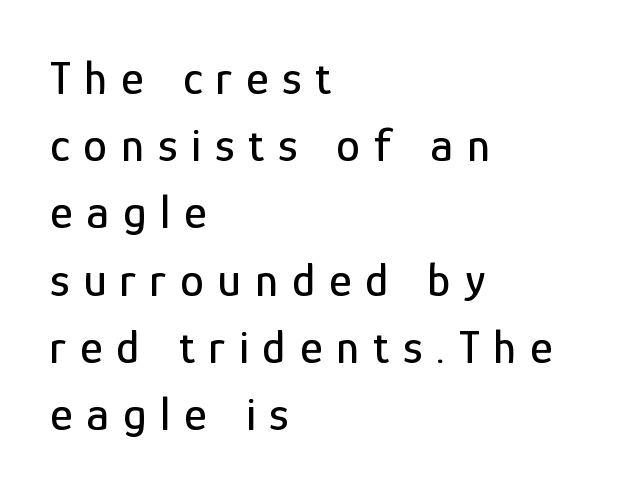
The image shows 48 px condensed sans-serif type, upright; set left-aligned, normal line spacing (1.4x), unusually wide letter spacing (+0.29 em), not underlined; low stroke contrast and a medium x-height.
